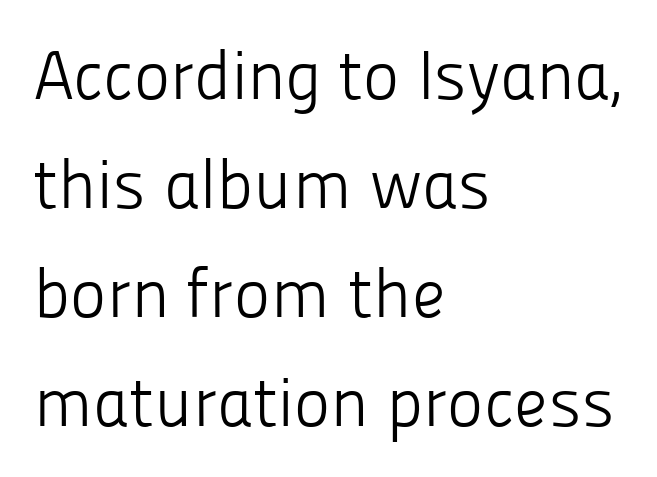
The passage shown is typed in a proportional face where columns would drift. Stems and bowls with no extra thickness — not bold. A typesetter would label this face a sans. The setting favours the left margin, as ordinary paragraphs usually do.
